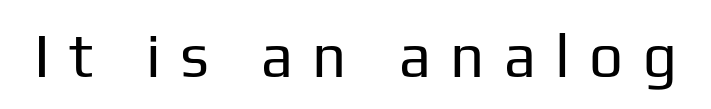
{"serif": "no", "italic": "no", "bold": "no", "weight": "regular", "width": "normal", "stroke_contrast": "low", "x_height": "medium", "monospaced": "no", "underline": "no", "letter_spacing": "wide", "letter_spacing_em": 0.32, "glyph_px": 60}
